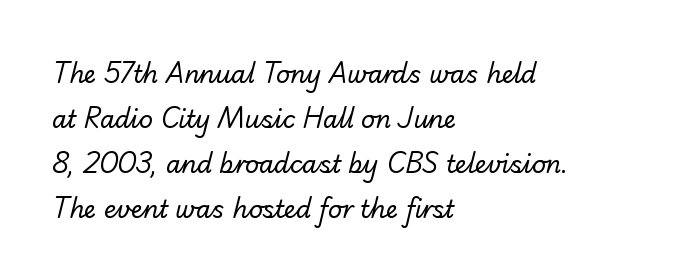
The image shows 24 px text type; set left-aligned, line spacing 1.87x, normal letter spacing, not underlined.
